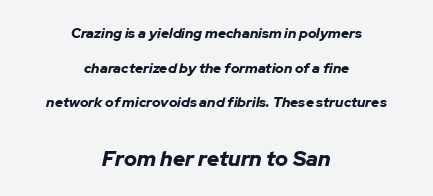
{"italic": "yes", "lean": "right", "slant_degrees": 12, "bold": "yes", "underline": "no", "align": "center", "line_spacing": "loose", "line_spacing_ratio": 2.47, "letter_spacing": "normal", "letter_spacing_em": 0.0, "larger_block": "second", "size_ratio": 1.5, "glyph_px": 21}
